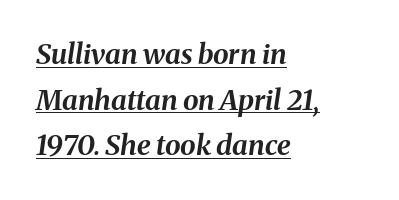
The image shows 28 px bold type, italic (leaning right); set left-aligned, normal line spacing (1.63x), normal letter spacing, underlined; medium stroke contrast and a medium x-height.
